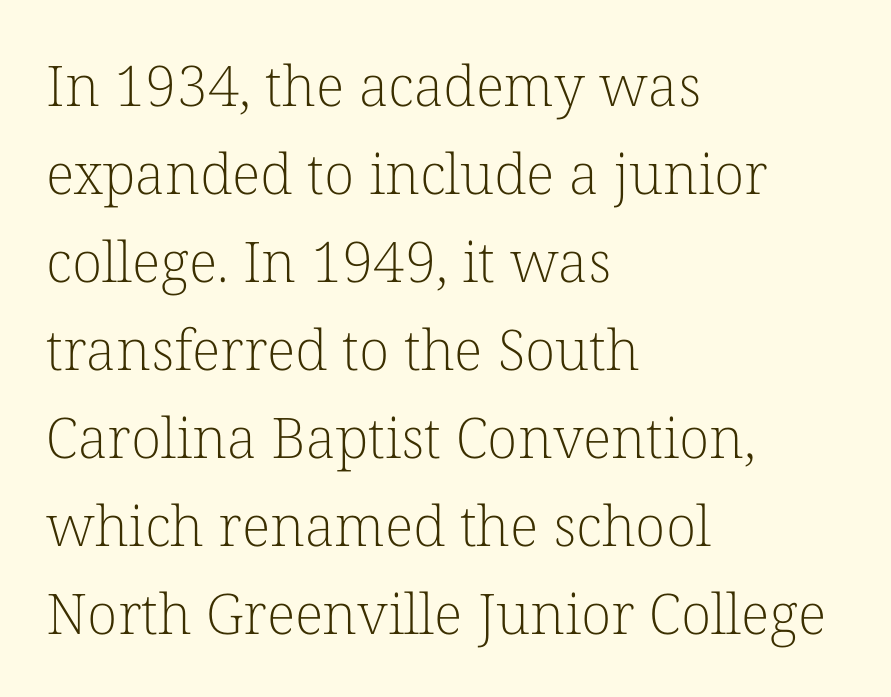
Q: Is the text bold? A: No.
Q: Is the text italic (slanted)? A: No, it is upright.
Q: Is the typeface a serif or a sans-serif typeface? A: Serif.
Q: Is the text underlined? A: No.
Q: How is the paragraph aligned? A: Left-aligned.
Q: Is the spacing between letters normal or unusually wide? A: Normal.
Q: Is the spacing between lines tight, normal or loose? A: Normal.
Q: Width (condensed, normal, or wide)? A: Normal.
Q: Stroke contrast? A: Low.
Q: x-height? A: Medium.
Q: Monospaced? A: No.
